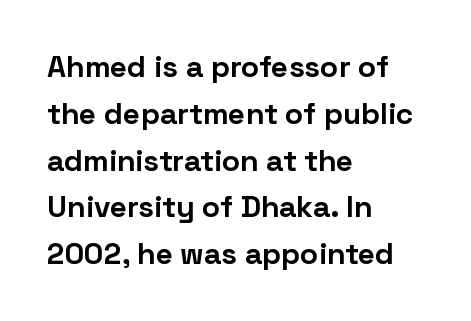
Q: Is the text bold? A: Yes.
Q: Is the text italic (slanted)? A: No, it is upright.
Q: Is the typeface a serif or a sans-serif typeface? A: Sans-serif.
Q: Is the text underlined? A: No.
Q: How is the paragraph aligned? A: Left-aligned.
Q: Is the spacing between letters normal or unusually wide? A: Normal.
Q: Is the spacing between lines tight, normal or loose? A: Normal.
Q: Width (condensed, normal, or wide)? A: Normal.
Q: Stroke contrast? A: Low.
Q: x-height? A: Medium.
Q: Monospaced? A: No.
